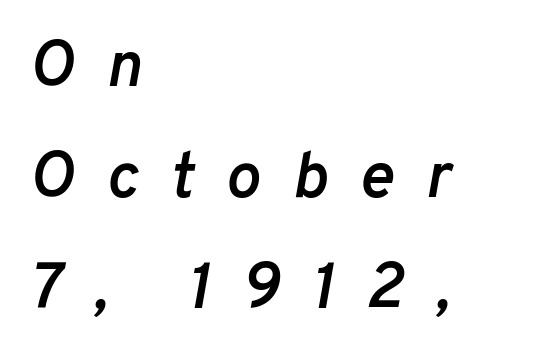
These lines were composed using italics. In CSS terms this would be text-align: left. The sample has been set in demibold, a notch under bold. Honestly, the letter spacing is so wide it's the main thing you notice. These lines are rendered in a variable-pitch font. The glyphs are unaccompanied by any horizontal stroke below them.
